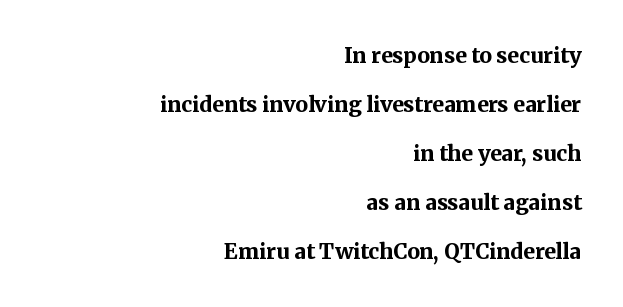
Q: Is the text bold? A: Yes.
Q: Is the text italic (slanted)? A: No, it is upright.
Q: Is the text underlined? A: No.
Q: How is the paragraph aligned? A: Right-aligned.
Q: Is the spacing between letters normal or unusually wide? A: Normal.
Q: Is the spacing between lines tight, normal or loose? A: Loose.
